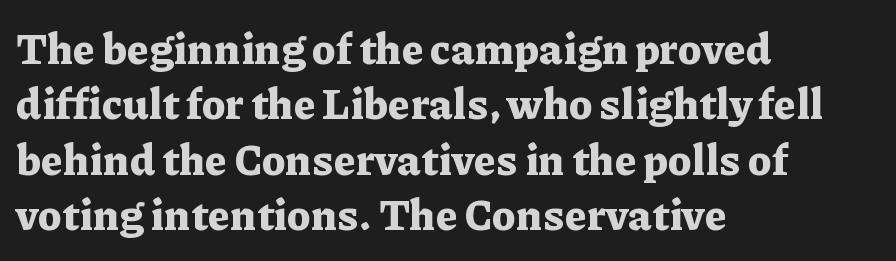
The image shows 43 px bold serif type, upright; set left-aligned, normal line spacing (1.29x), normal letter spacing, not underlined; low stroke contrast and a medium x-height.
